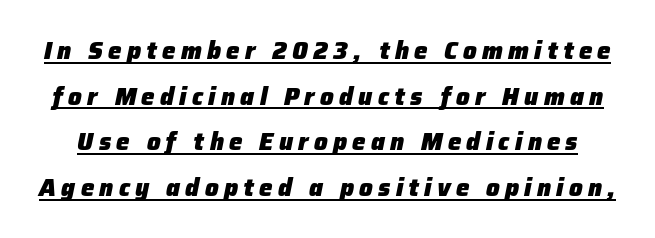
The image shows 24 px bold type, italic (leaning right); set loose line spacing (1.9x), unusually wide letter spacing (+0.22 em), underlined.
